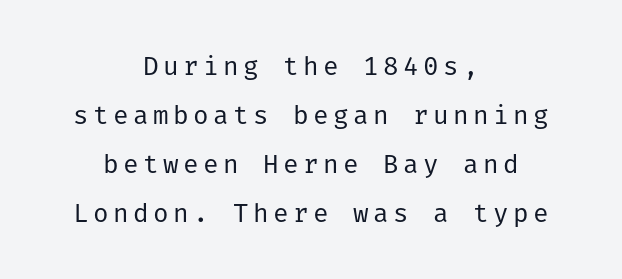
{"italic": "no", "bold": "no", "underline": "no", "align": "center", "line_spacing_ratio": 1.88, "glyph_px": 26}
